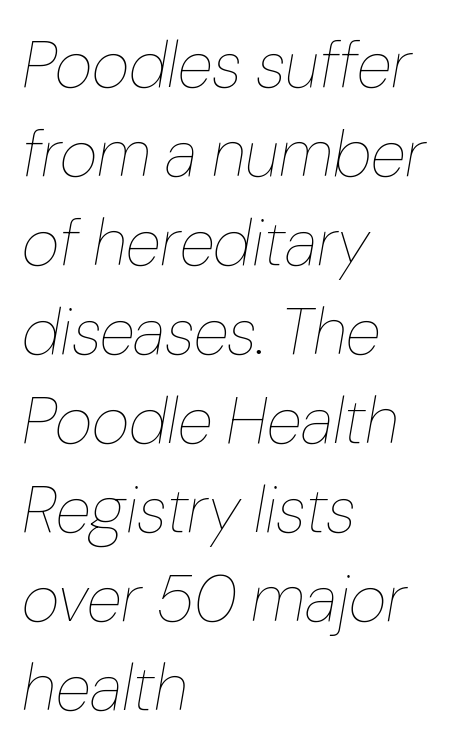
The letterforms sit shoulder to shoulder at normal distance. Weight class: somewhere from thin through regular. In terms of leading, this rendering sits right in the middle. A typesetter would call this proportional, since set widths differ per character. Leftover space on each line is placed entirely after the last word.
